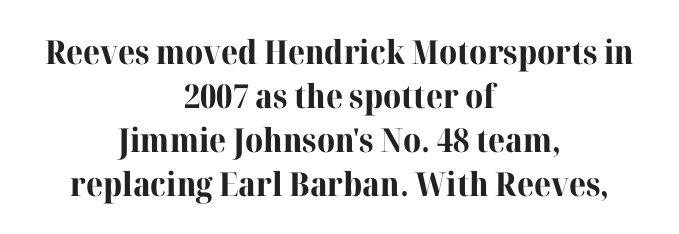
Q: Is the text bold? A: Yes.
Q: Is the text italic (slanted)? A: No, it is upright.
Q: Is the typeface a serif or a sans-serif typeface? A: Serif.
Q: Is the text underlined? A: No.
Q: How is the paragraph aligned? A: Centered.
Q: Is the spacing between letters normal or unusually wide? A: Normal.
Q: Is the spacing between lines tight, normal or loose? A: Normal.
Q: Width (condensed, normal, or wide)? A: Normal.
Q: Stroke contrast? A: High.
Q: x-height? A: Medium.
Q: Monospaced? A: No.
